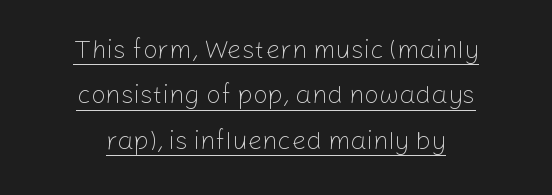
Q: Is the text bold? A: No.
Q: Is the text italic (slanted)? A: No, it is upright.
Q: Is the text underlined? A: Yes.
Q: How is the paragraph aligned? A: Centered.
Q: Is the spacing between letters normal or unusually wide? A: Normal.
